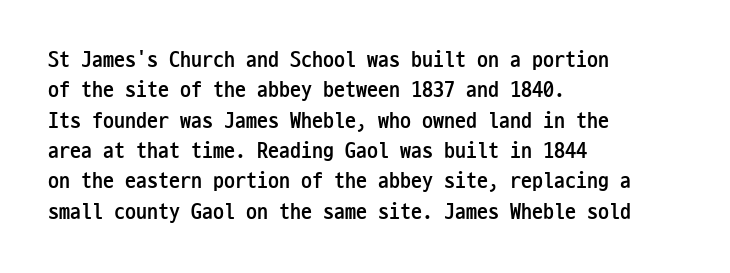
The image shows 22 px bold type, upright; set left-aligned, normal line spacing (1.38x), normal letter spacing, not underlined.
